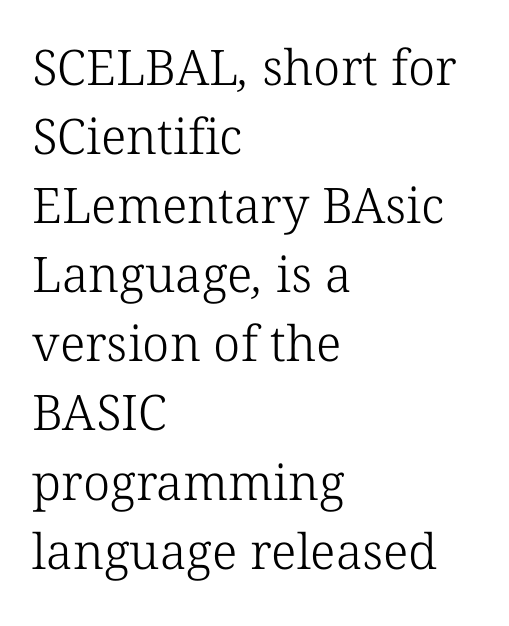
{"serif": "yes", "bold": "no", "weight": "light", "width": "normal", "stroke_contrast": "low", "x_height": "medium", "monospaced": "no", "underline": "no", "align": "left", "line_spacing": "normal", "line_spacing_ratio": 1.41, "letter_spacing": "normal", "letter_spacing_em": 0.0, "glyph_px": 49}
